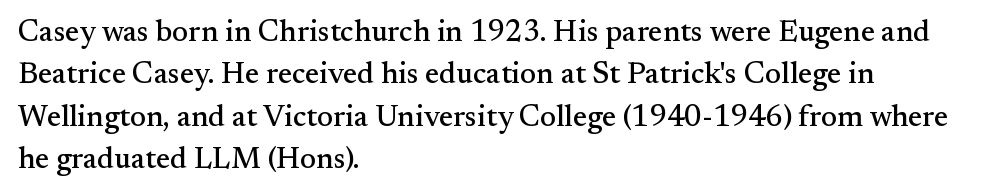
The image shows 30 px serif type, upright; set left-aligned, normal line spacing (1.41x), normal letter spacing, not underlined; medium stroke contrast and a small x-height.
